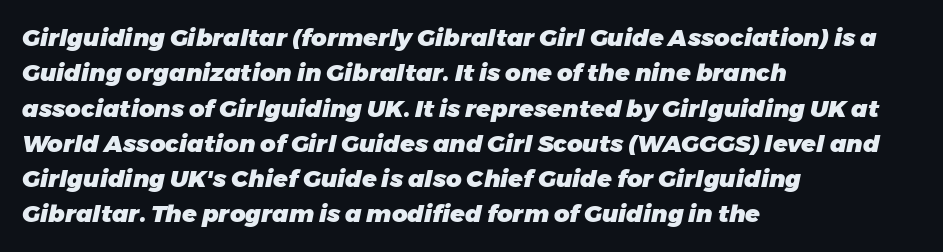
{"italic": "yes", "lean": "right", "slant_degrees": 11, "bold": "yes", "underline": "no", "align": "left", "line_spacing": "normal", "line_spacing_ratio": 1.47, "letter_spacing": "normal", "letter_spacing_em": 0.0, "glyph_px": 24}
